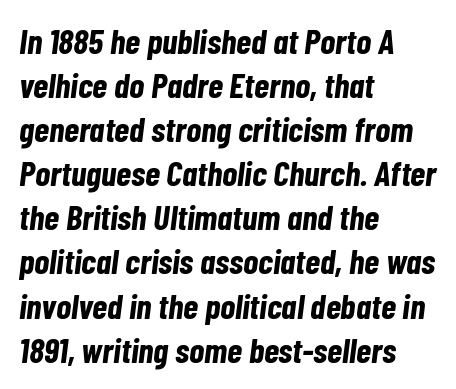
Every row of glyphs begins at an identical x-position on the left. Typographic density is high because the face is bold. Horizontal bands of white between lines are of average thickness. This rendering leaves character spacing at its baseline value.
